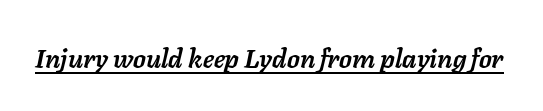
The image shows 26 px bold type, italic (leaning right); set normal letter spacing, underlined.
